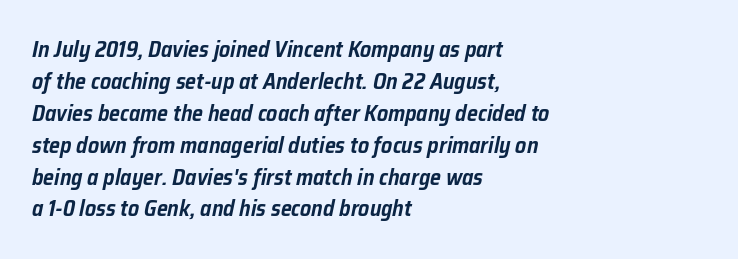
The rag falls on the right side of this text block. Notice how the stems are inclined rather than vertical — that's the hallmark of italics. Honestly, the letter spacing is just normal — you wouldn't notice it. Line spacing here is normal.
